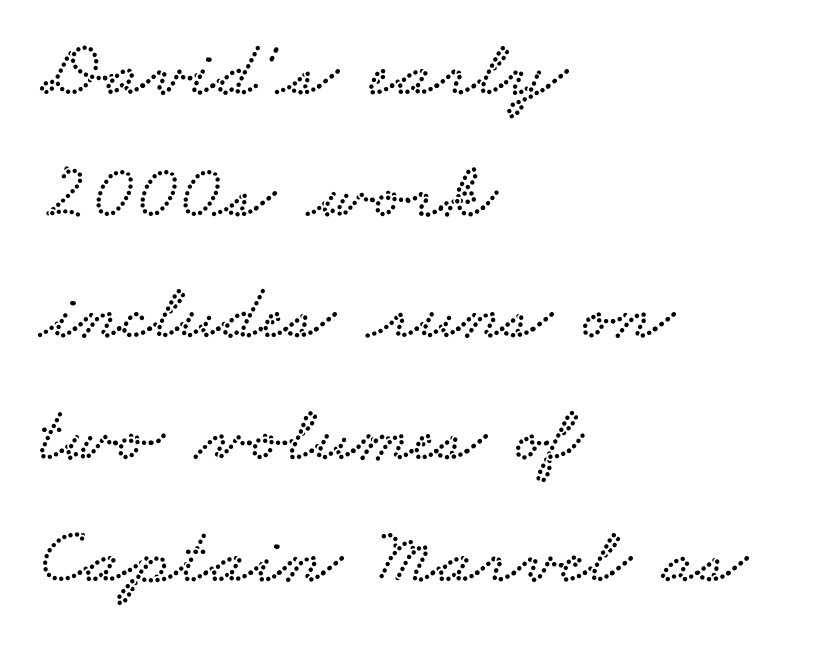
Q: Is the typeface a serif or a sans-serif typeface? A: Serif.
Q: Is the text underlined? A: No.
Q: How is the paragraph aligned? A: Left-aligned.
Q: Is the spacing between letters normal or unusually wide? A: Normal.
Q: Is the spacing between lines tight, normal or loose? A: Normal.
Q: Width (condensed, normal, or wide)? A: Wide.
Q: Stroke contrast? A: Low.
Q: x-height? A: Small.
Q: Monospaced? A: No.
